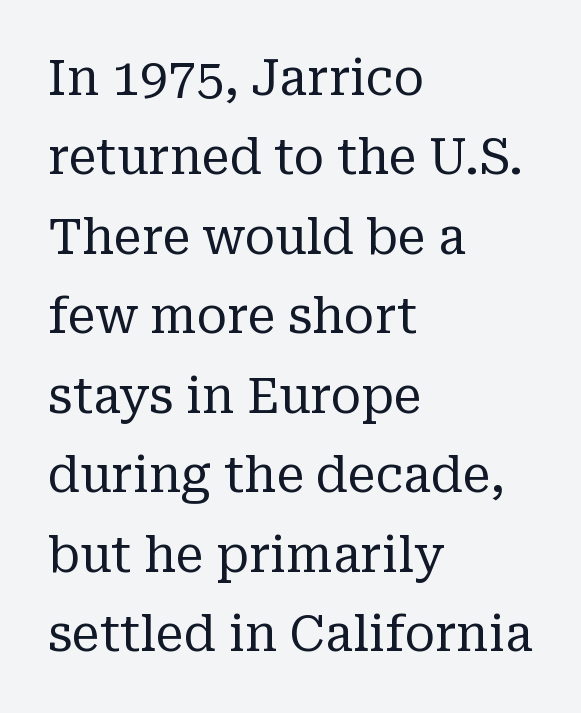
The image shows 50 px regular-weight serif type, upright; set left-aligned, normal line spacing (1.59x), normal letter spacing, not underlined; low stroke contrast and a medium x-height.
